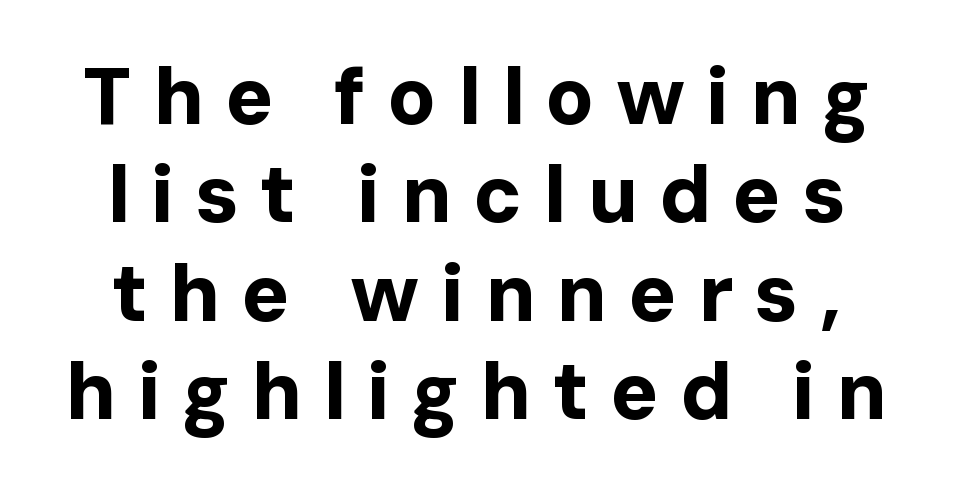
The image shows 80 px bold sans-serif type, upright; set line spacing 1.23x, unusually wide letter spacing (+0.26 em), not underlined; low stroke contrast and a medium x-height.
